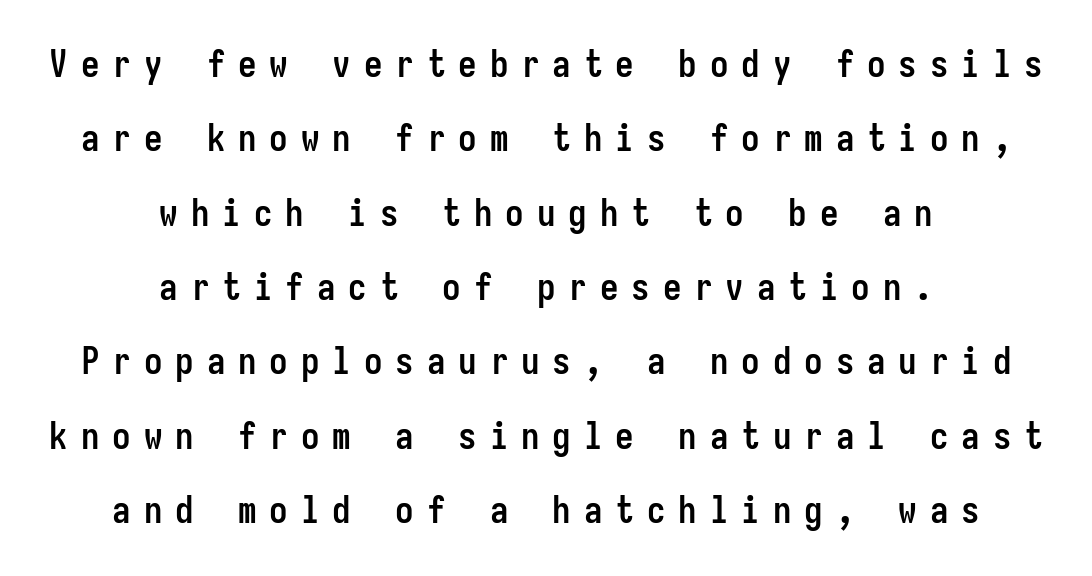
The image shows 37 px semibold, condensed sans-serif type, upright, monospaced; set centered, loose line spacing (2.01x), unusually wide letter spacing (+0.35 em), not underlined; low stroke contrast and a medium x-height.
